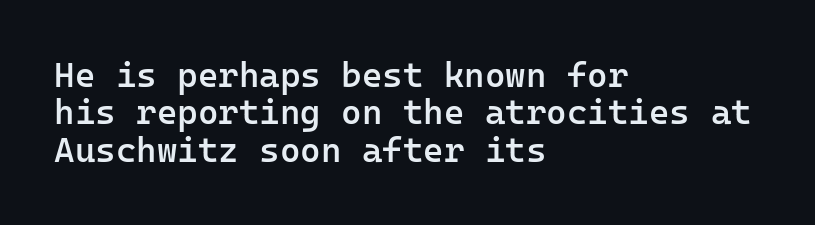
{"serif": "no", "italic": "no", "bold": "semi", "weight": "semibold", "width": "normal", "stroke_contrast": "low", "x_height": "medium", "monospaced": "yes", "underline": "no", "align": "left", "line_spacing": "tight", "line_spacing_ratio": 1.07, "letter_spacing": "normal", "letter_spacing_em": 0.0, "glyph_px": 35}
